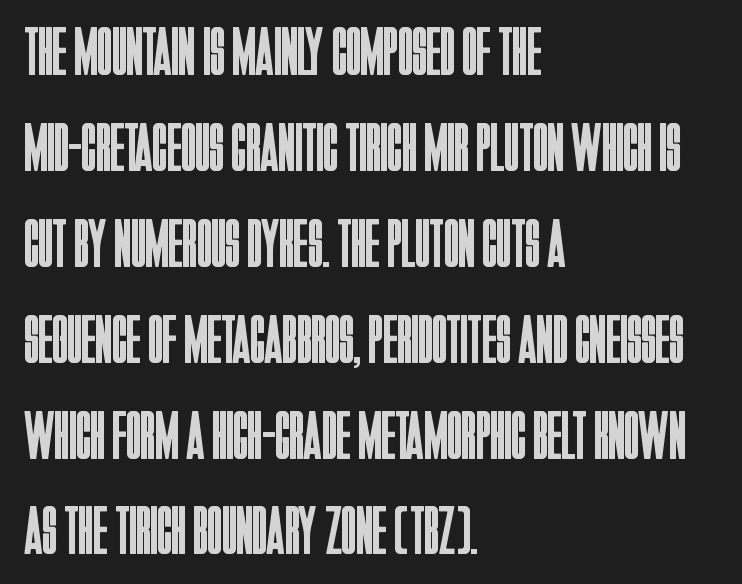
The image shows 68 px regular-weight, condensed sans-serif type, upright; set left-aligned, normal line spacing (1.41x), normal letter spacing, not underlined; low stroke contrast and a large x-height.
